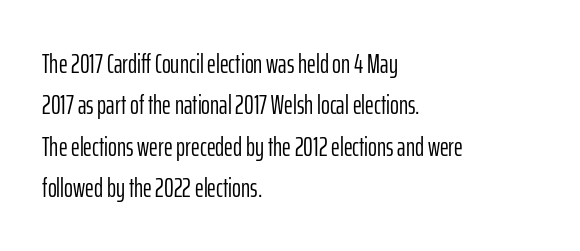
{"italic": "no", "bold": "no", "underline": "no", "align": "left", "line_spacing": "normal", "line_spacing_ratio": 1.53, "letter_spacing": "normal", "letter_spacing_em": 0.0, "glyph_px": 27}
